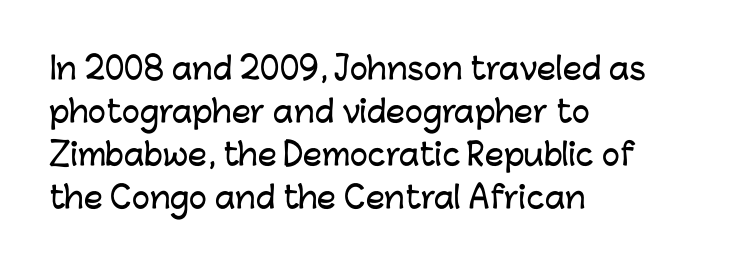
Q: Is the text italic (slanted)? A: No, it is upright.
Q: Is the typeface a serif or a sans-serif typeface? A: Sans-serif.
Q: Is the text underlined? A: No.
Q: How is the paragraph aligned? A: Left-aligned.
Q: Is the spacing between letters normal or unusually wide? A: Normal.
Q: Is the spacing between lines tight, normal or loose? A: Normal.
Q: Width (condensed, normal, or wide)? A: Normal.
Q: Stroke contrast? A: Low.
Q: x-height? A: Medium.
Q: Monospaced? A: No.
